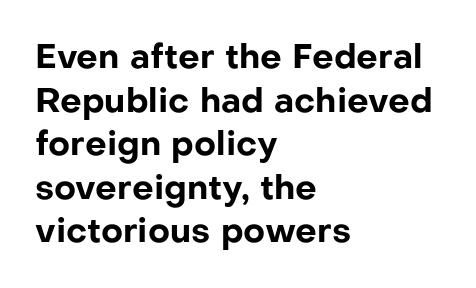
The image shows 34 px bold sans-serif type, upright; set left-aligned, normal line spacing (1.28x), normal letter spacing, not underlined; low stroke contrast and a medium x-height.
